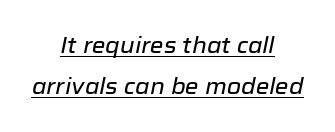
{"italic": "yes", "lean": "right", "slant_degrees": 12, "underline": "yes", "align": "center", "line_spacing_ratio": 1.86, "letter_spacing": "normal", "letter_spacing_em": 0.0, "glyph_px": 22}
